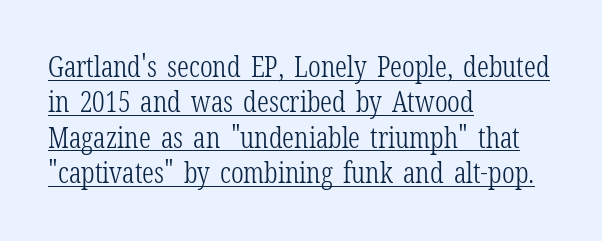
Spacing verdict: proportional, widths tailored to each character. Does the copy run flush right? No — it runs flush left. A typographer would call this underscored text. Stems here are at most as thick as an everyday book face. Designer's note — italics off, roman on. You could call the tracking neutral — neither tight nor loose.
